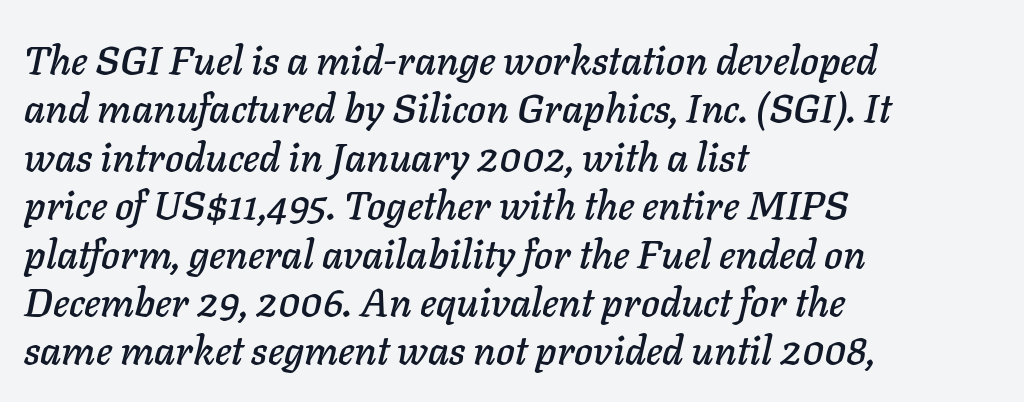
Q: Is the text italic (slanted)? A: Yes, it leans right by about 11 degrees.
Q: Is the text underlined? A: No.
Q: How is the paragraph aligned? A: Left-aligned.
Q: Is the spacing between letters normal or unusually wide? A: Normal.
Q: Width (condensed, normal, or wide)? A: Normal.
Q: Stroke contrast? A: Low.
Q: x-height? A: Medium.
Q: Monospaced? A: No.
